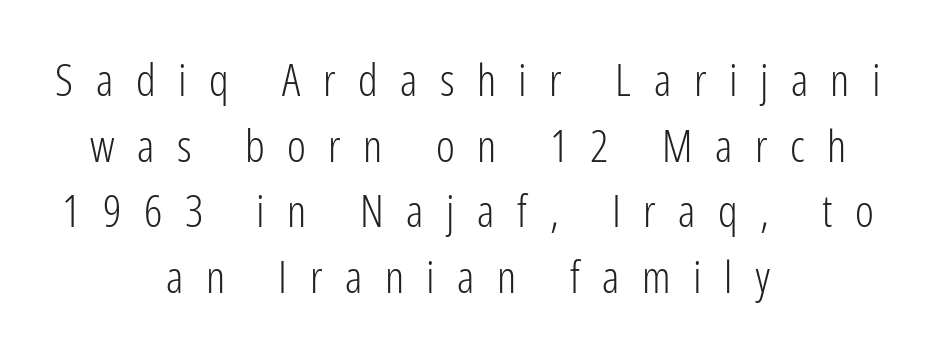
The image shows 45 px light, condensed sans-serif type, upright; set centered, normal line spacing (1.46x), unusually wide letter spacing (+0.5 em), not underlined; low stroke contrast and a medium x-height.
